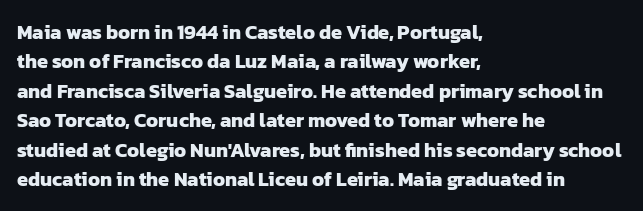
Stroke thickness is high; the sample reads as a true bold. Each new line begins a customary step beneath the previous one. Where is the straight margin? On the left. The type is set solid horizontally, with unmodified tracking. Descenders are the only things crossing below the line.
